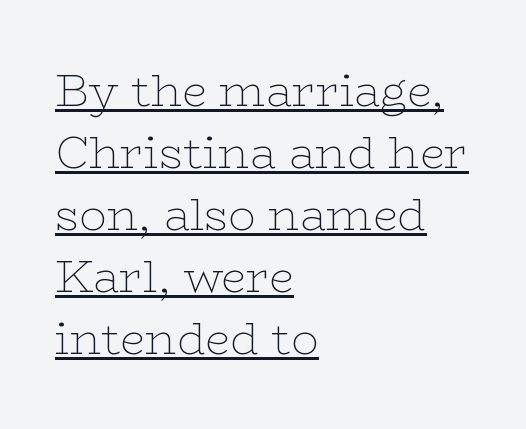
Q: Is the text bold? A: No.
Q: Is the text italic (slanted)? A: No, it is upright.
Q: Is the typeface a serif or a sans-serif typeface? A: Serif.
Q: Is the text underlined? A: Yes.
Q: How is the paragraph aligned? A: Left-aligned.
Q: Is the spacing between letters normal or unusually wide? A: Normal.
Q: Is the spacing between lines tight, normal or loose? A: Normal.
Q: Width (condensed, normal, or wide)? A: Wide.
Q: Stroke contrast? A: Low.
Q: x-height? A: Medium.
Q: Monospaced? A: No.
